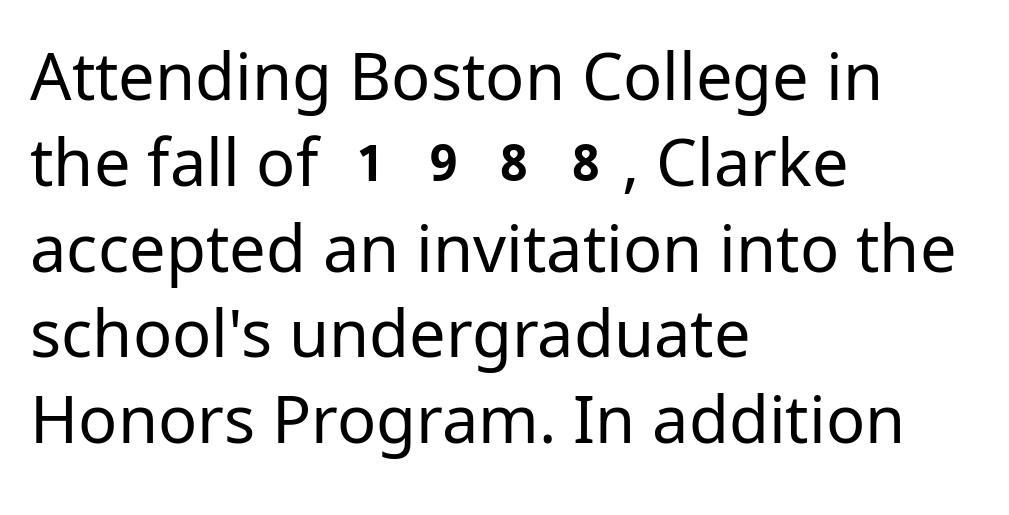
{"serif": "no", "italic": "no", "bold": "no", "weight": "regular", "width": "normal", "stroke_contrast": "low", "x_height": "medium", "monospaced": "no", "underline": "no", "align": "left", "line_spacing": "normal", "line_spacing_ratio": 1.32, "letter_spacing": "normal", "letter_spacing_em": 0.0, "glyph_px": 65}
